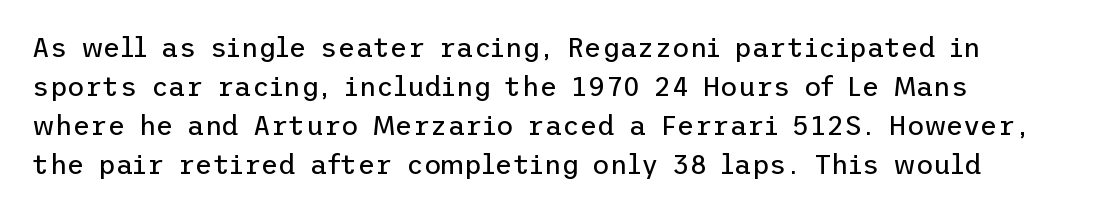
{"italic": "no", "bold": "no", "underline": "no", "line_spacing": "normal", "line_spacing_ratio": 1.44, "letter_spacing": "normal", "letter_spacing_em": 0.0, "glyph_px": 27}
